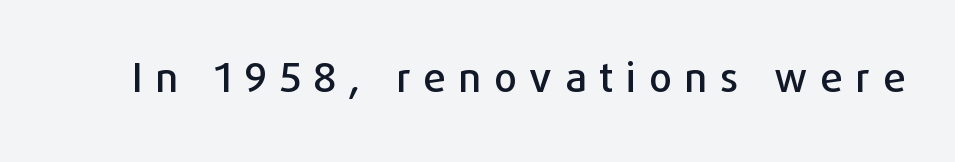
{"serif": "no", "italic": "no", "width": "normal", "stroke_contrast": "low", "x_height": "medium", "monospaced": "no", "underline": "no", "letter_spacing": "wide", "letter_spacing_em": 0.32, "glyph_px": 40}
